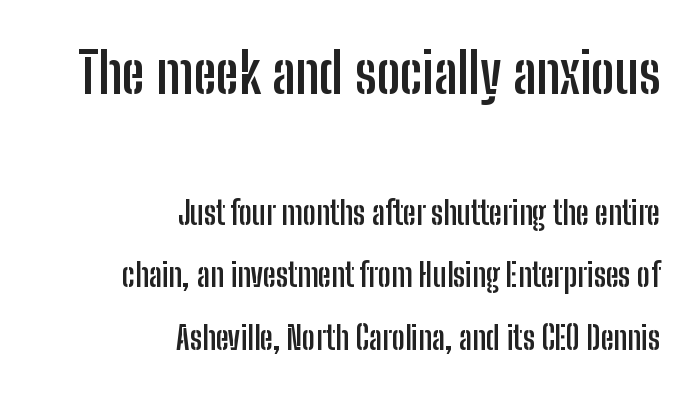
Q: Is the text bold? A: Yes.
Q: Is the text italic (slanted)? A: No, it is upright.
Q: Is the typeface a serif or a sans-serif typeface? A: Sans-serif.
Q: Is the text underlined? A: No.
Q: How is the paragraph aligned? A: Right-aligned.
Q: Is the spacing between letters normal or unusually wide? A: Normal.
Q: Is the spacing between lines tight, normal or loose? A: Loose.
Q: Which block of text is set in a larger size, the first (top) or the second (bottom)? A: The first (top) one.
Q: Width (condensed, normal, or wide)? A: Condensed.
Q: Stroke contrast? A: Low.
Q: x-height? A: Medium.
Q: Monospaced? A: No.
